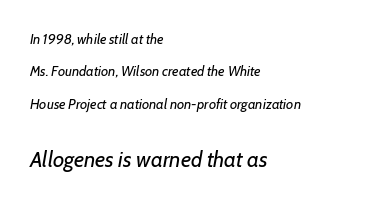
{"italic": "yes", "lean": "right", "slant_degrees": 7, "bold": "no", "underline": "no", "align": "left", "line_spacing": "loose", "line_spacing_ratio": 2.31, "letter_spacing": "normal", "letter_spacing_em": 0.0, "larger_block": "second", "size_ratio": 1.57, "glyph_px": 22}
